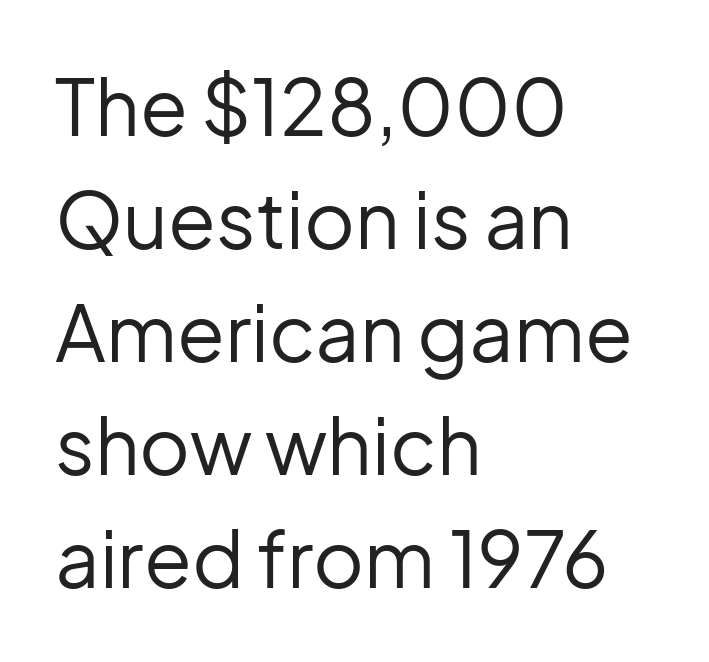
The image shows 78 px regular-weight sans-serif type, upright; set left-aligned, normal line spacing (1.45x), normal letter spacing, not underlined; low stroke contrast and a medium x-height.
